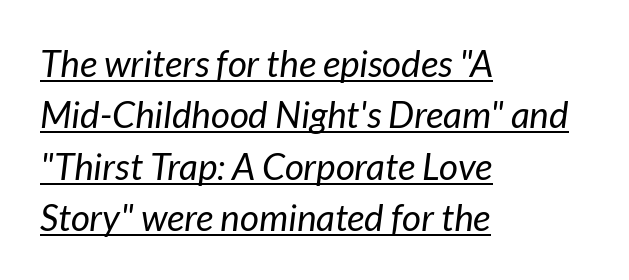
These lines keep a tight, regular rhythm from letter to letter. The text carries the slant typical of an italic or oblique font. Weight: in the light-to-regular range. The lines in this sample share a left origin and differ only in where they stop.
